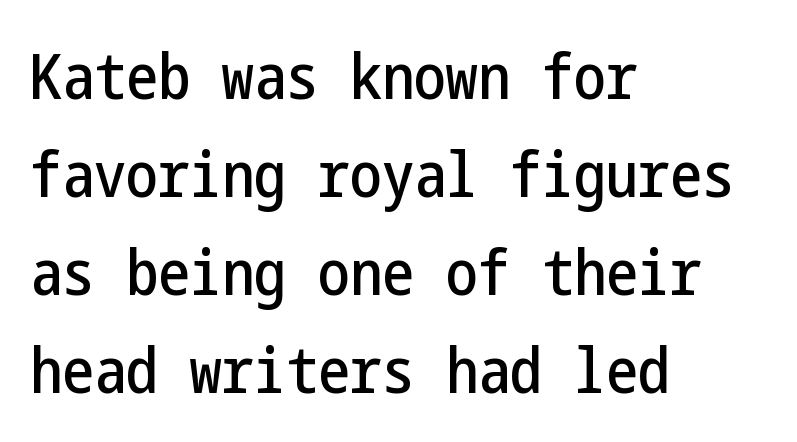
Q: Is the text italic (slanted)? A: No, it is upright.
Q: Is the typeface a serif or a sans-serif typeface? A: Sans-serif.
Q: Is the text underlined? A: No.
Q: How is the paragraph aligned? A: Left-aligned.
Q: Is the spacing between letters normal or unusually wide? A: Normal.
Q: Is the spacing between lines tight, normal or loose? A: Normal.
Q: Width (condensed, normal, or wide)? A: Condensed.
Q: Stroke contrast? A: Low.
Q: x-height? A: Medium.
